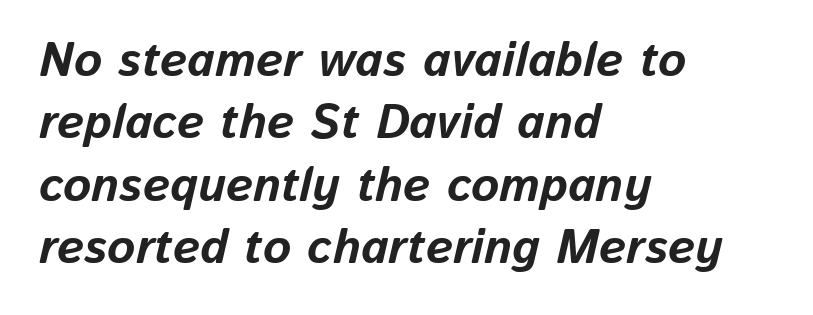
The image shows 48 px bold type, italic (leaning right); set left-aligned, normal line spacing (1.3x), normal letter spacing, not underlined; low stroke contrast and a medium x-height.
